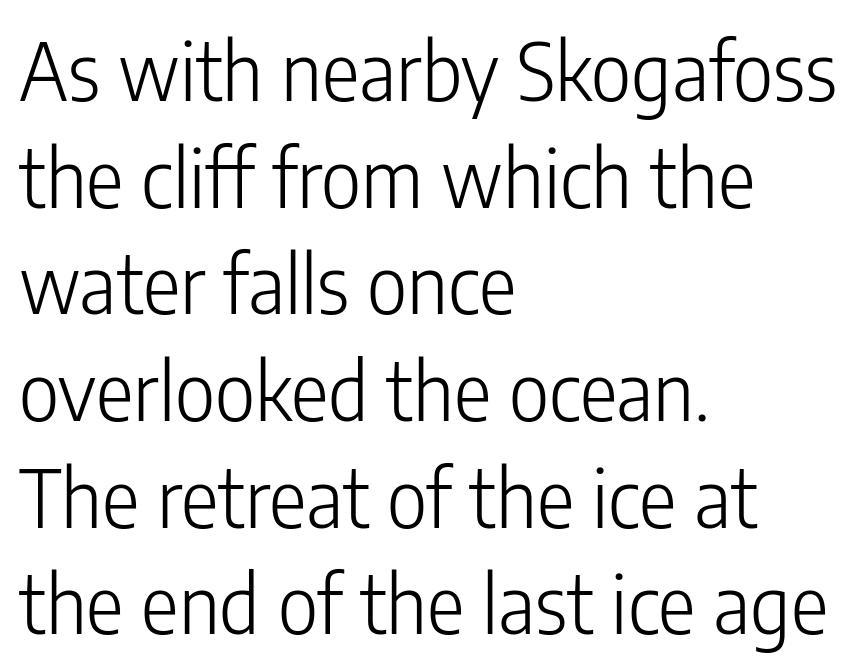
The image shows 79 px light, condensed sans-serif type, upright; set left-aligned, normal line spacing (1.35x), normal letter spacing, not underlined; low stroke contrast and a medium x-height.
